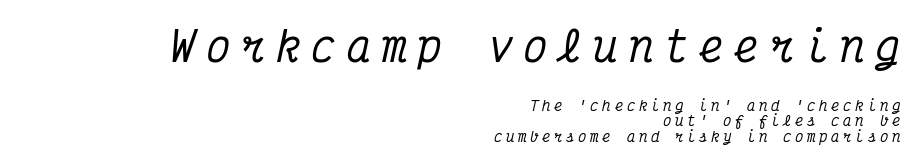
The image shows 41 px condensed serif type, italic (leaning right), monospaced; set right-aligned, tight line spacing (1.12x), unusually wide letter spacing (+0.26 em), not underlined; the first (top) block is 2.93x larger; medium stroke contrast and a medium x-height.
